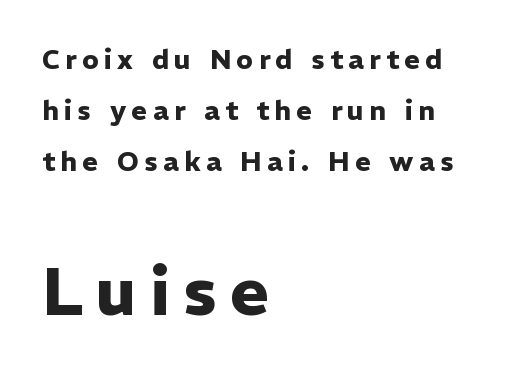
{"serif": "no", "italic": "no", "bold": "yes", "weight": "heavy", "width": "normal", "stroke_contrast": "low", "x_height": "medium", "monospaced": "no", "underline": "no", "align": "left", "line_spacing_ratio": 1.89, "letter_spacing": "wide", "letter_spacing_em": 0.2, "larger_block": "second", "size_ratio": 2.48, "glyph_px": 67}
